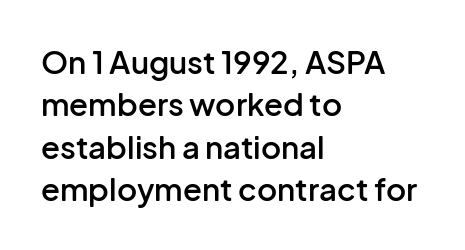
{"serif": "no", "italic": "no", "bold": "semi", "weight": "semibold", "width": "normal", "stroke_contrast": "low", "x_height": "medium", "monospaced": "no", "underline": "no", "align": "left", "line_spacing": "normal", "line_spacing_ratio": 1.37, "letter_spacing": "normal", "letter_spacing_em": 0.0, "glyph_px": 31}
